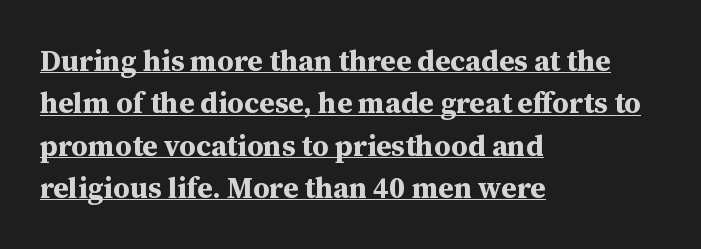
Q: Is the text bold? A: Yes.
Q: Is the text italic (slanted)? A: No, it is upright.
Q: Is the typeface a serif or a sans-serif typeface? A: Serif.
Q: Is the text underlined? A: Yes.
Q: How is the paragraph aligned? A: Left-aligned.
Q: Is the spacing between letters normal or unusually wide? A: Normal.
Q: Is the spacing between lines tight, normal or loose? A: Normal.
Q: Width (condensed, normal, or wide)? A: Normal.
Q: Stroke contrast? A: Medium.
Q: x-height? A: Medium.
Q: Monospaced? A: No.
